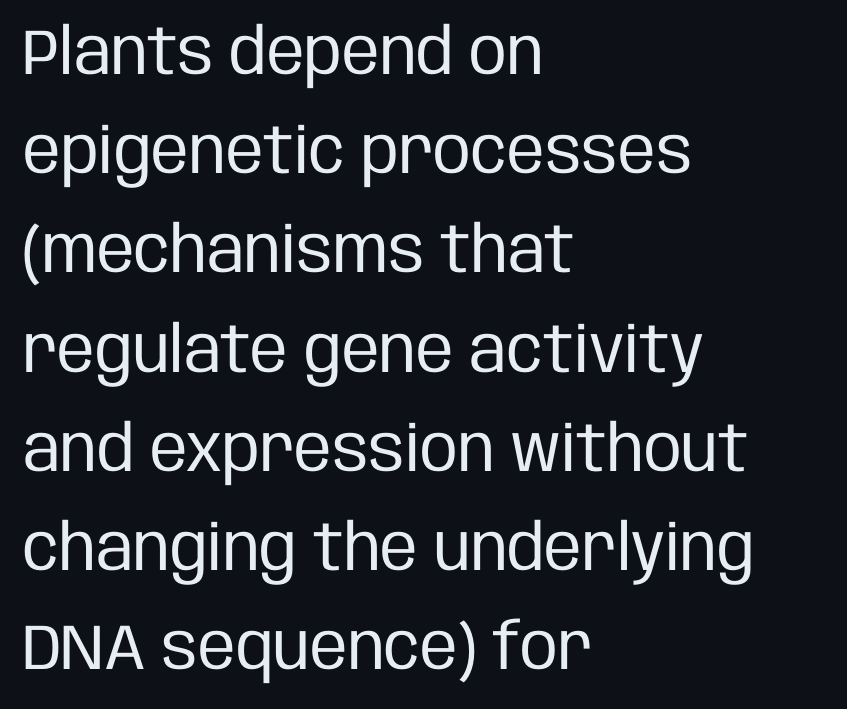
{"serif": "no", "italic": "no", "bold": "no", "weight": "regular", "width": "condensed", "stroke_contrast": "low", "x_height": "large", "monospaced": "no", "underline": "no", "align": "left", "line_spacing": "normal", "line_spacing_ratio": 1.55, "letter_spacing": "normal", "letter_spacing_em": 0.0, "glyph_px": 64}
